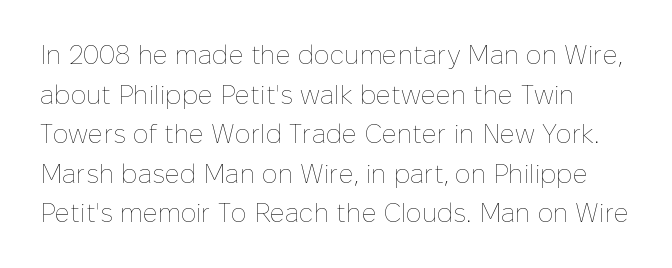
{"italic": "no", "bold": "no", "underline": "no", "line_spacing": "normal", "line_spacing_ratio": 1.52, "letter_spacing": "normal", "letter_spacing_em": 0.0, "glyph_px": 26}
